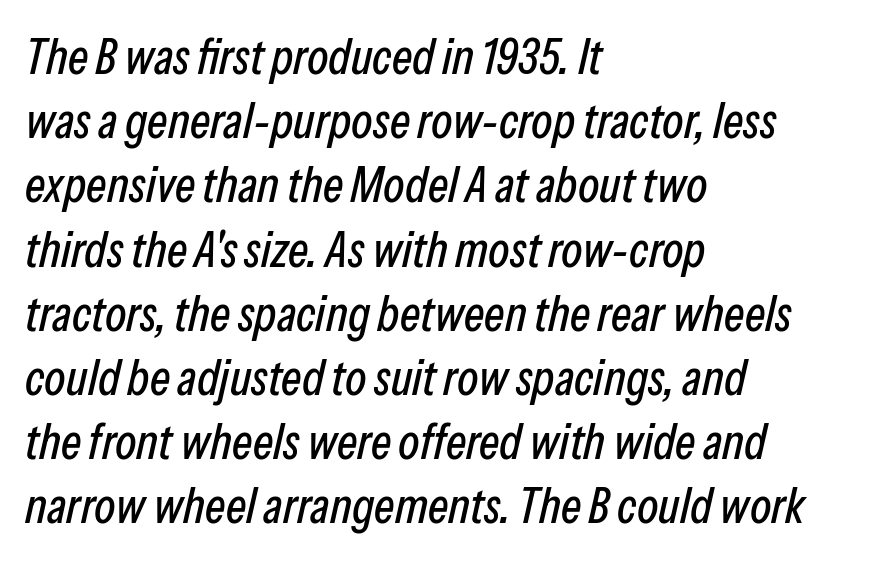
Q: Is the text italic (slanted)? A: Yes, it leans right by about 13 degrees.
Q: Is the text underlined? A: No.
Q: How is the paragraph aligned? A: Left-aligned.
Q: Is the spacing between letters normal or unusually wide? A: Normal.
Q: Is the spacing between lines tight, normal or loose? A: Normal.
Q: Width (condensed, normal, or wide)? A: Condensed.
Q: Stroke contrast? A: Low.
Q: x-height? A: Medium.
Q: Monospaced? A: No.
